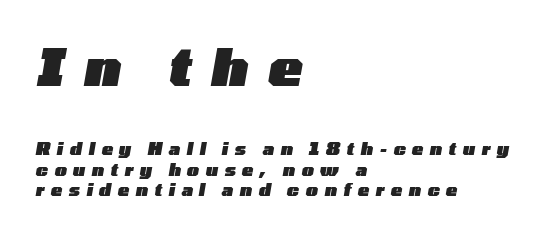
{"italic": "yes", "lean": "right", "slant_degrees": 10, "bold": "yes", "weight": "heavy", "width": "wide", "stroke_contrast": "low", "x_height": "medium", "monospaced": "no", "underline": "no", "align": "left", "line_spacing_ratio": 1.22, "letter_spacing": "wide", "letter_spacing_em": 0.38, "larger_block": "first", "size_ratio": 3.0, "glyph_px": 51}
